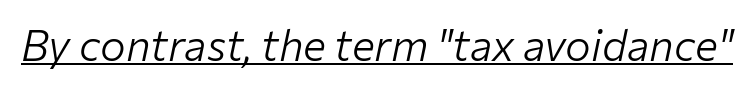
{"italic": "yes", "lean": "right", "slant_degrees": 12, "bold": "no", "weight": "light", "width": "normal", "stroke_contrast": "low", "x_height": "medium", "monospaced": "no", "underline": "yes", "letter_spacing": "normal", "letter_spacing_em": 0.0, "glyph_px": 43}
